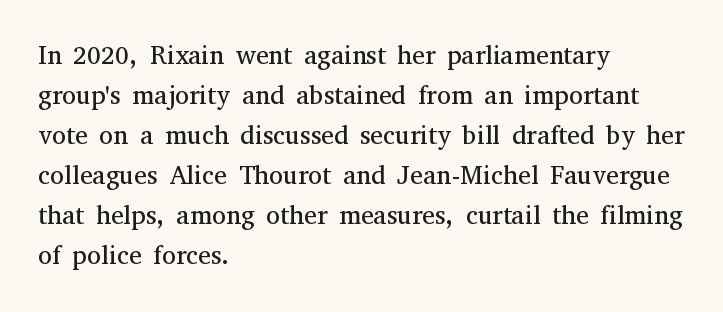
Descender tails drop into unmarked territory. Stroke mass is kept to a normal reading level or below. Default kerning and tracking; the words read as compact shapes. Teacher's note: observe the even left margin — that is flush-left alignment.
